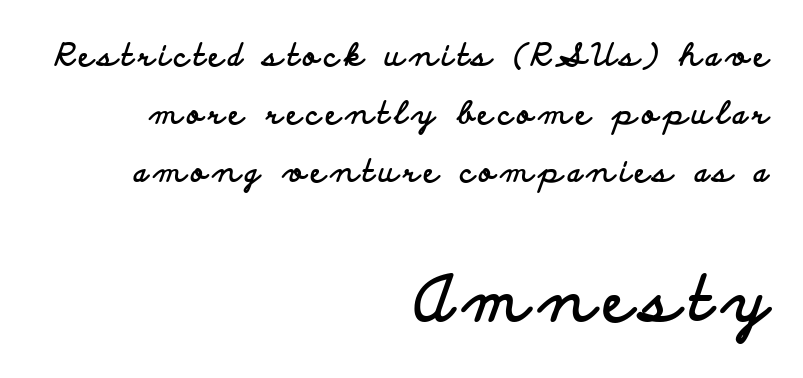
Q: Is the text bold? A: Yes.
Q: Is the text italic (slanted)? A: Yes.
Q: Is the typeface a serif or a sans-serif typeface? A: Sans-serif.
Q: Is the text underlined? A: No.
Q: How is the paragraph aligned? A: Right-aligned.
Q: Which block of text is set in a larger size, the first (top) or the second (bottom)? A: The second (bottom) one.
Q: Width (condensed, normal, or wide)? A: Wide.
Q: Stroke contrast? A: Low.
Q: x-height? A: Small.
Q: Monospaced? A: No.
